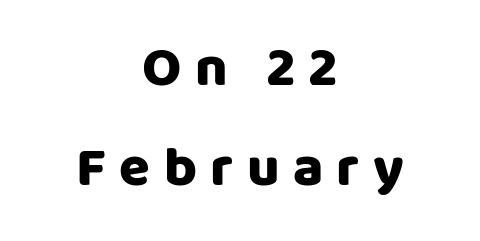
The image shows 56 px sans-serif type, upright; set centered, line spacing 1.78x, unusually wide letter spacing (+0.24 em), not underlined; low stroke contrast and a large x-height.
